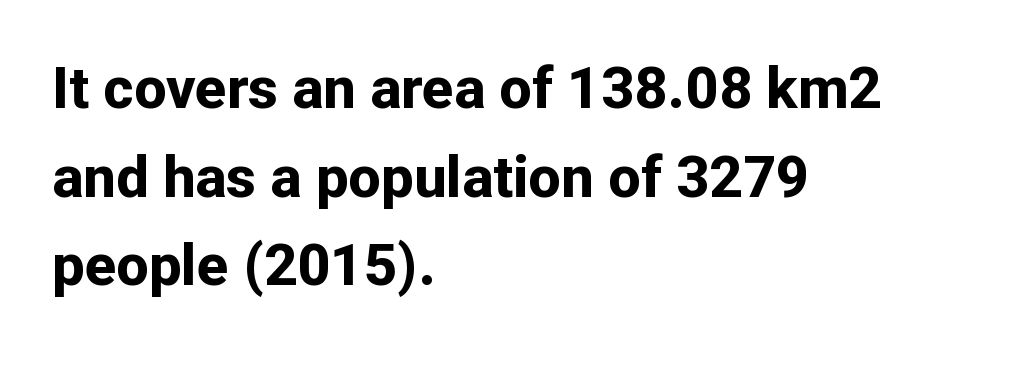
The space beneath each line is pristine and unruled. Characters remain perfectly vertical along every line. Leading: standard. Character widths vary here, with narrow letters taking less room than wide ones. Typographic density is high because the face is bold. Font category for this specimen: sans-serif.
